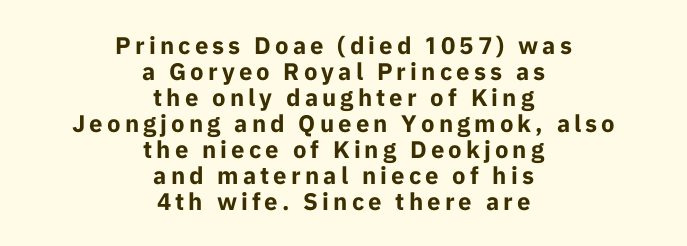
You'd pick this weight for a headline — it's a proper bold. The lettering holds an erect, upright posture throughout. Decoration check: the copy has no underline. Closely set lines give the paragraph a compact silhouette.
